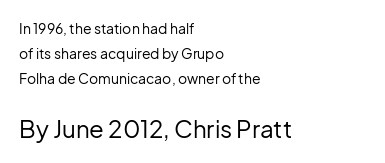
Q: Is the text bold? A: No.
Q: Is the text italic (slanted)? A: No, it is upright.
Q: Is the text underlined? A: No.
Q: How is the paragraph aligned? A: Left-aligned.
Q: Is the spacing between letters normal or unusually wide? A: Normal.
Q: Which block of text is set in a larger size, the first (top) or the second (bottom)? A: The second (bottom) one.
